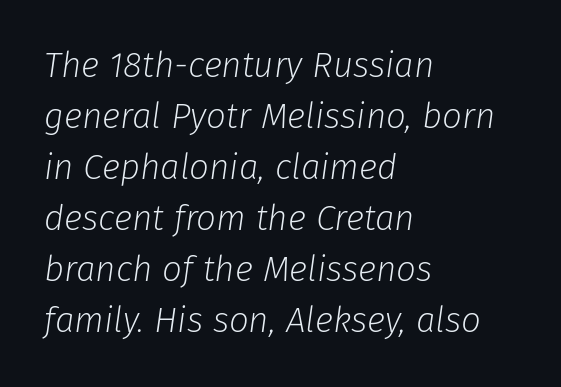
Q: Is the text bold? A: No.
Q: Is the text italic (slanted)? A: Yes, it leans right by about 8 degrees.
Q: Is the text underlined? A: No.
Q: How is the paragraph aligned? A: Left-aligned.
Q: Is the spacing between letters normal or unusually wide? A: Normal.
Q: Is the spacing between lines tight, normal or loose? A: Normal.
Q: Width (condensed, normal, or wide)? A: Normal.
Q: Stroke contrast? A: Low.
Q: x-height? A: Medium.
Q: Monospaced? A: No.
